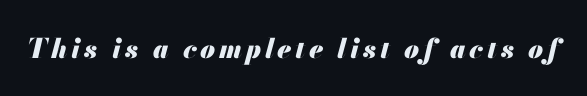
The face used here has a pronounced slope to its letters. These lines carry a lot of weight — the face is fully bold. A bare baseline throughout the passage.
